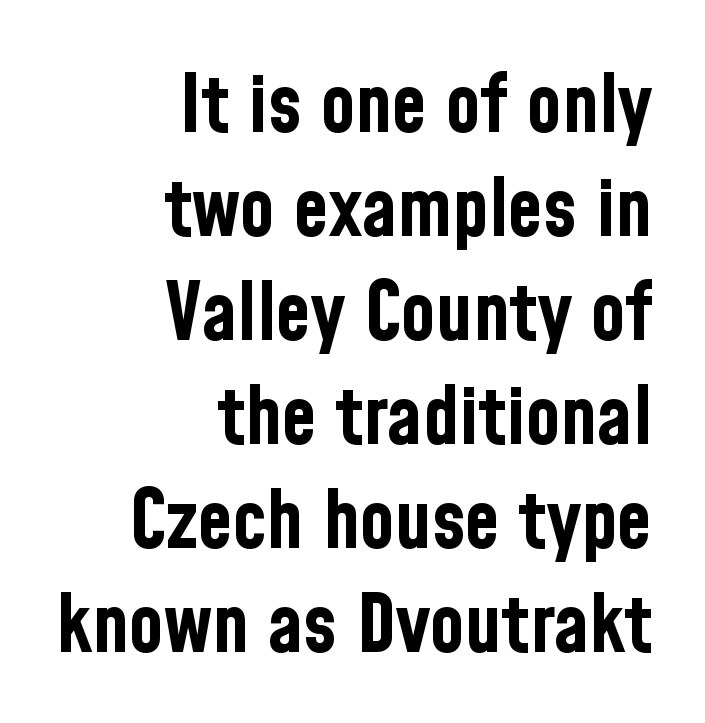
{"serif": "no", "italic": "no", "bold": "yes", "weight": "bold", "width": "condensed", "stroke_contrast": "low", "x_height": "medium", "monospaced": "no", "underline": "no", "align": "right", "line_spacing": "normal", "line_spacing_ratio": 1.3, "letter_spacing": "normal", "letter_spacing_em": 0.0, "glyph_px": 80}
